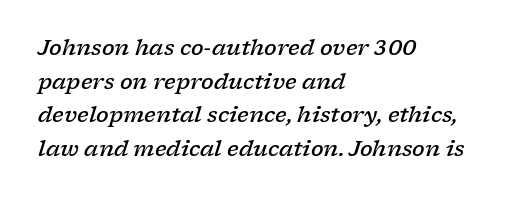
{"italic": "yes", "lean": "right", "slant_degrees": 17, "bold": "semi", "underline": "no", "align": "left", "line_spacing": "normal", "line_spacing_ratio": 1.6, "letter_spacing": "normal", "letter_spacing_em": 0.0, "glyph_px": 21}
